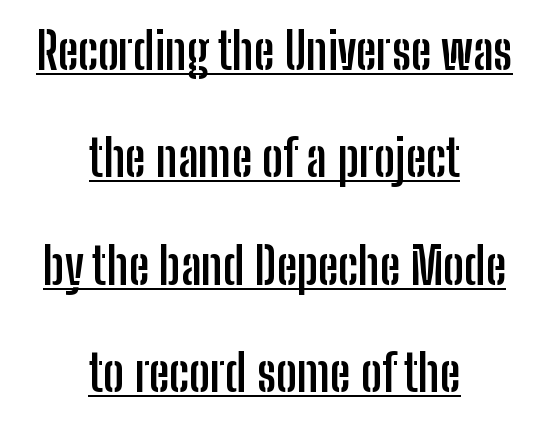
The image shows 50 px semibold, condensed sans-serif type, upright; set centered, loose line spacing (2.15x), normal letter spacing, underlined; low stroke contrast and a medium x-height.
